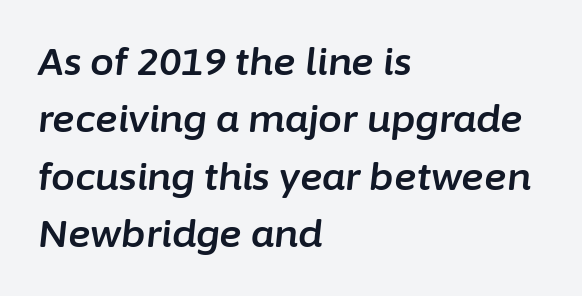
The type is set solid horizontally, with unmodified tracking. The lines are quadded left. Spacing verdict: proportional, widths tailored to each character. A bare baseline throughout the passage. The letters are slanted; this is an italic face.
